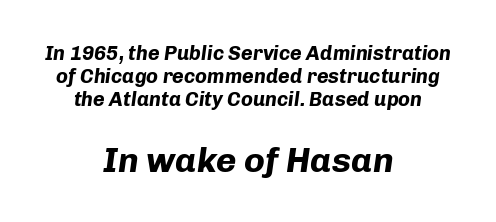
Q: Is the text bold? A: Yes.
Q: Is the text italic (slanted)? A: Yes, it leans right by about 8 degrees.
Q: Is the text underlined? A: No.
Q: How is the paragraph aligned? A: Centered.
Q: Is the spacing between letters normal or unusually wide? A: Normal.
Q: Which block of text is set in a larger size, the first (top) or the second (bottom)? A: The second (bottom) one.
Q: Width (condensed, normal, or wide)? A: Normal.
Q: Stroke contrast? A: Low.
Q: x-height? A: Medium.
Q: Monospaced? A: No.
